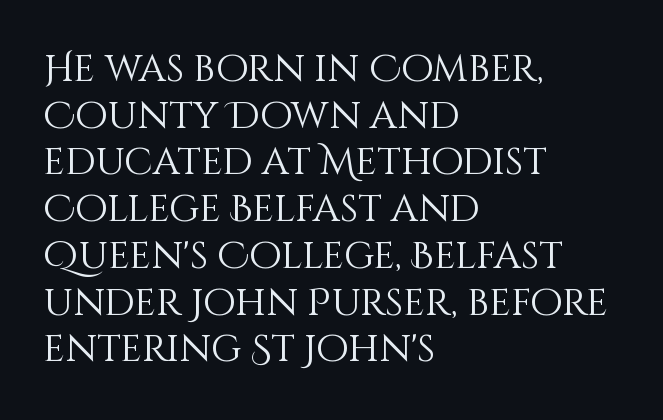
The image shows 38 px light type, upright; set left-aligned, line spacing 1.23x, normal letter spacing, not underlined; medium stroke contrast and a large x-height.
